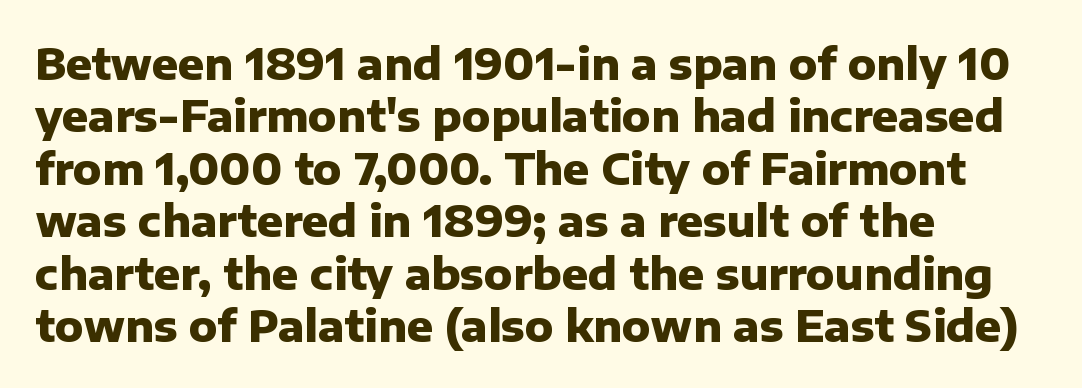
A bare baseline throughout the passage. Here the designer chose a conventional face with non-uniform glyph widths. In terms of posture, this sample is upright. The text was rendered using a sans face with plain stroke endings. As a designer I'd log this as weight 700, bold. Characters follow at the spacing the type designer built in.
